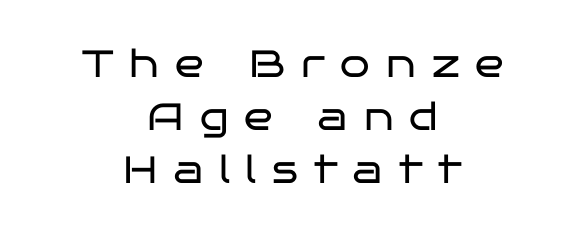
Q: Is the text bold? A: No.
Q: Is the text italic (slanted)? A: No, it is upright.
Q: Is the typeface a serif or a sans-serif typeface? A: Sans-serif.
Q: Is the text underlined? A: No.
Q: How is the paragraph aligned? A: Centered.
Q: Is the spacing between letters normal or unusually wide? A: Unusually wide.
Q: Is the spacing between lines tight, normal or loose? A: Normal.
Q: Width (condensed, normal, or wide)? A: Wide.
Q: Stroke contrast? A: Low.
Q: x-height? A: Large.
Q: Monospaced? A: No.
